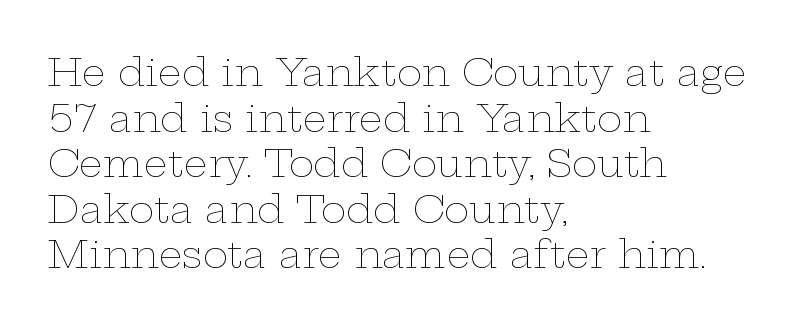
Characters remain perfectly vertical along every line. Stems here are at most as thick as an everyday book face. Descender tails drop into unmarked territory. The rendering uses natural spacing where letterforms have individual widths. One-word summary of the alignment: left. Honestly, the letter spacing is just normal — you wouldn't notice it.
